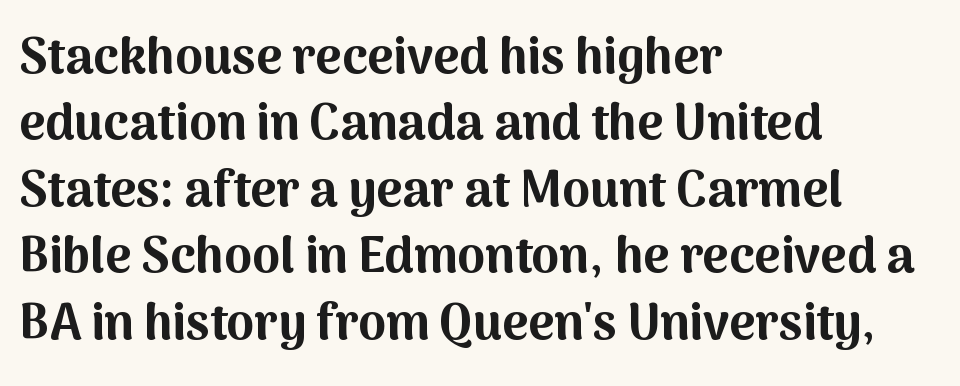
Q: Is the text bold? A: Yes.
Q: Is the text italic (slanted)? A: No, it is upright.
Q: Is the typeface a serif or a sans-serif typeface? A: Sans-serif.
Q: Is the text underlined? A: No.
Q: How is the paragraph aligned? A: Left-aligned.
Q: Is the spacing between letters normal or unusually wide? A: Normal.
Q: Is the spacing between lines tight, normal or loose? A: Normal.
Q: Width (condensed, normal, or wide)? A: Normal.
Q: Stroke contrast? A: Medium.
Q: x-height? A: Medium.
Q: Monospaced? A: No.
